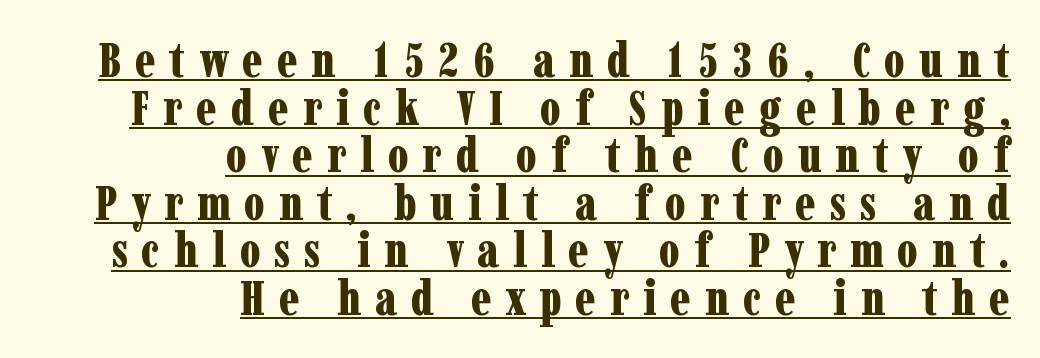
The image shows 49 px bold, condensed serif type, upright; set right-aligned, tight line spacing (0.97x), unusually wide letter spacing (+0.28 em), underlined; low stroke contrast and a medium x-height.
